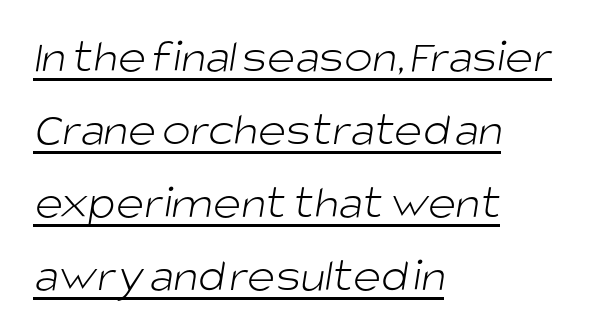
The image shows 48 px light sans-serif type; set left-aligned, normal line spacing (1.52x), normal letter spacing, underlined; low stroke contrast and a large x-height.
